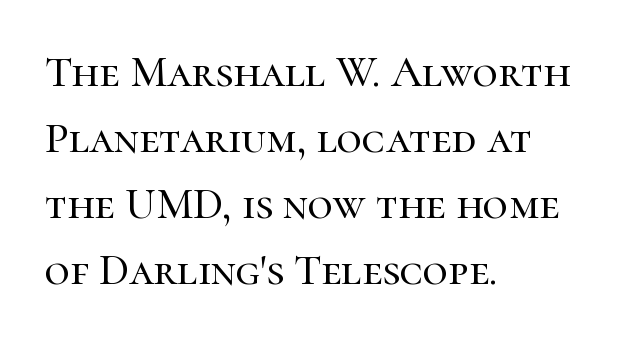
Q: Is the text italic (slanted)? A: No, it is upright.
Q: Is the typeface a serif or a sans-serif typeface? A: Serif.
Q: Is the text underlined? A: No.
Q: How is the paragraph aligned? A: Left-aligned.
Q: Is the spacing between letters normal or unusually wide? A: Normal.
Q: Is the spacing between lines tight, normal or loose? A: Normal.
Q: Width (condensed, normal, or wide)? A: Normal.
Q: Stroke contrast? A: High.
Q: x-height? A: Medium.
Q: Monospaced? A: No.
